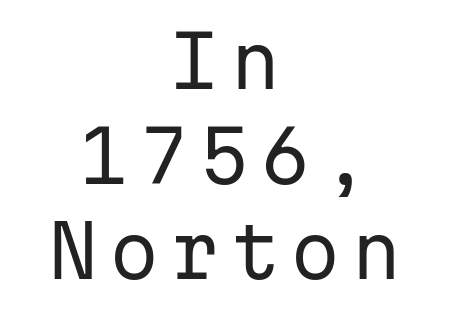
The image shows 72 px regular-weight sans-serif type, upright, monospaced; set centered, normal line spacing (1.32x), not underlined; low stroke contrast and a medium x-height.
